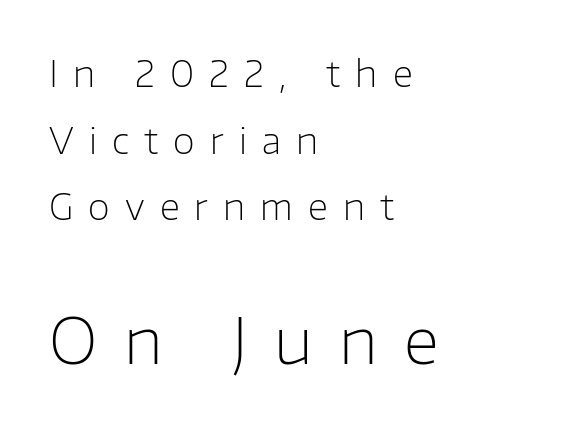
The font is comparable to plain body text, perhaps lighter. Check the space under the baseline: it is left empty. Observe the wide spacing: letters keep a clear distance from each other. Look at the bottom of the vertical strokes: they stop flat, with no serifs. Quick note: not italic, upright.
